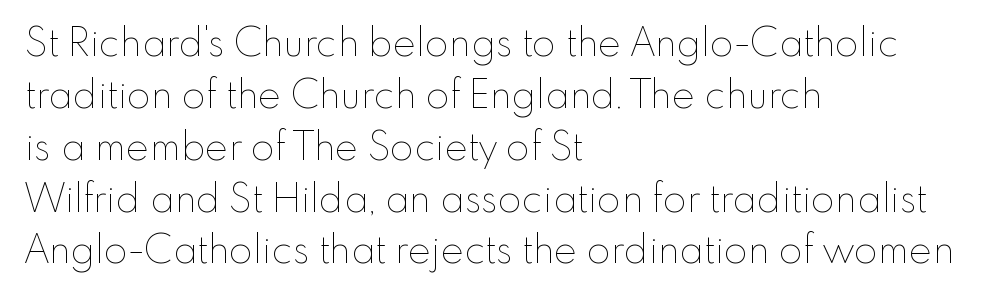
Type without underlining. Quick note: interline space is typical. When letters stand straight like this, we call the style roman or upright. This sample uses plain, unmodified letter spacing. Think standard paragraph weight, or any step lighter than that. Character widths vary here, with narrow letters taking less room than wide ones.
